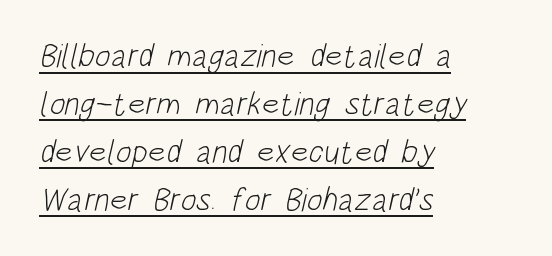
The image shows 33 px light, condensed sans-serif type; set left-aligned, normal line spacing (1.45x), normal letter spacing, underlined; low stroke contrast and a large x-height.
